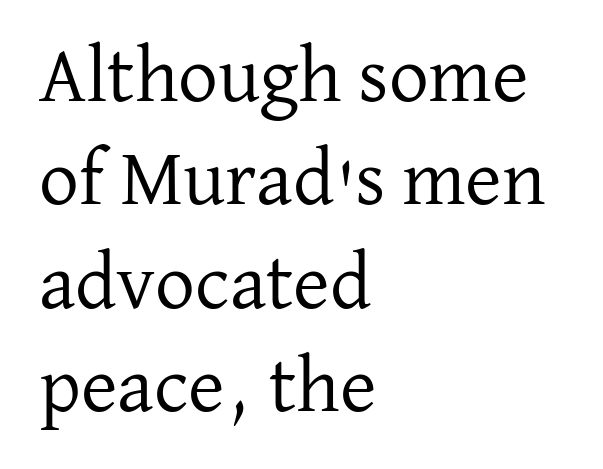
{"serif": "yes", "italic": "no", "bold": "no", "weight": "regular", "width": "normal", "stroke_contrast": "low", "x_height": "medium", "monospaced": "no", "underline": "no", "align": "left", "line_spacing": "normal", "line_spacing_ratio": 1.31, "letter_spacing": "normal", "letter_spacing_em": 0.0, "glyph_px": 79}
